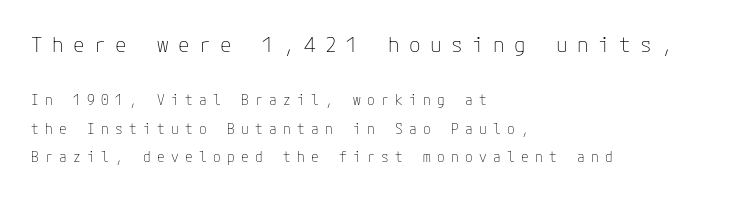
The image shows 21 px text type, upright; set left-aligned, loose line spacing (2.05x), unusually wide letter spacing (+0.45 em), not underlined; the first (top) block is 1.5x larger.
